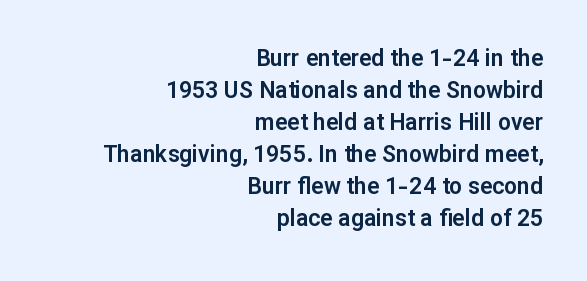
Q: Is the text italic (slanted)? A: No, it is upright.
Q: Is the text underlined? A: No.
Q: How is the paragraph aligned? A: Right-aligned.
Q: Is the spacing between letters normal or unusually wide? A: Normal.
Q: Is the spacing between lines tight, normal or loose? A: Normal.
